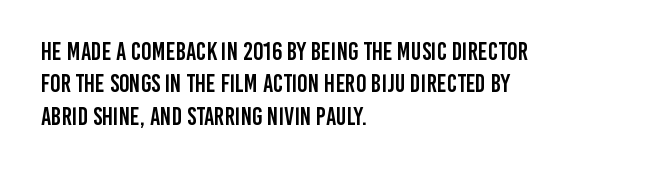
Is there much room between lines? A standard amount, neither cramped nor airy. The passage shown is not underscored anywhere. Visually the block forms a straight wall on the left and a jagged coastline on the right. The lettering holds an erect, upright posture throughout. This rendering leaves character spacing at its baseline value.
